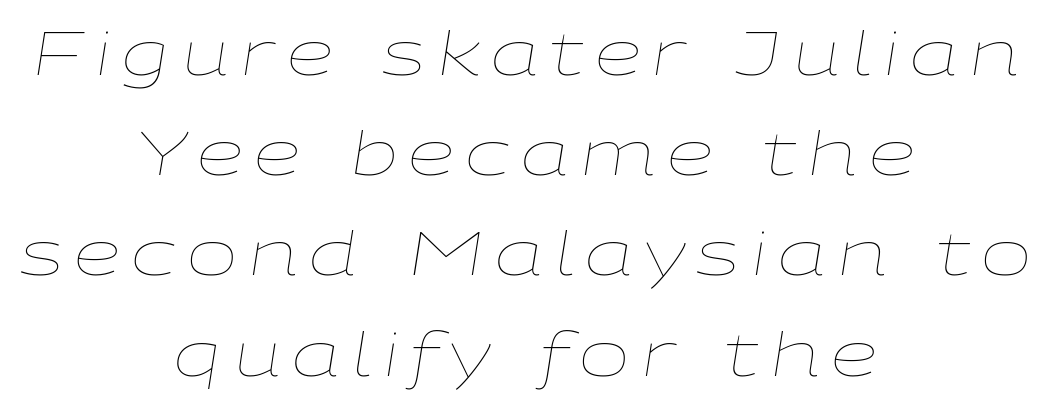
Looking at the ascenders, they clearly lean. Just letters on the line, the space beneath them empty. These lines are centered, leaving both edges ragged. Weight class: somewhere from thin through regular. This sample has the flowing, uneven cadence of proportional lettering.
